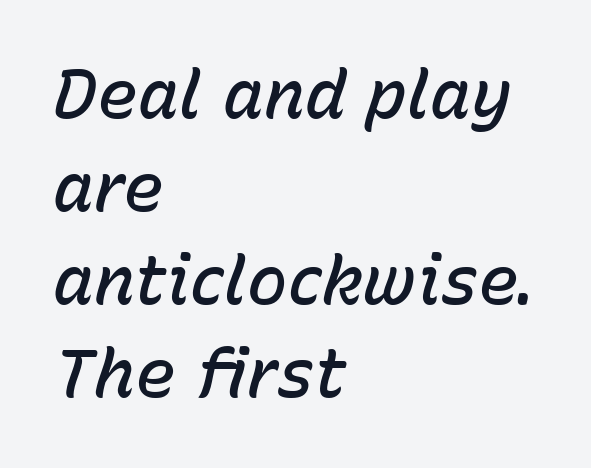
Q: Is the text bold? A: Semi-bold.
Q: Is the text italic (slanted)? A: Yes, it leans right by about 15 degrees.
Q: Is the text underlined? A: No.
Q: How is the paragraph aligned? A: Left-aligned.
Q: Is the spacing between letters normal or unusually wide? A: Normal.
Q: Is the spacing between lines tight, normal or loose? A: Normal.
Q: Width (condensed, normal, or wide)? A: Normal.
Q: Stroke contrast? A: Low.
Q: x-height? A: Medium.
Q: Monospaced? A: No.
